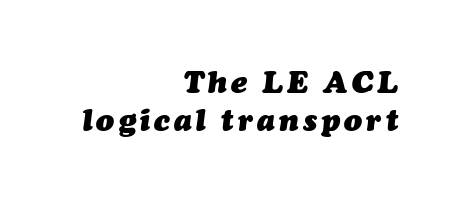
The image shows 30 px heavy type, italic (leaning right); set right-aligned, normal line spacing (1.28x), not underlined; medium stroke contrast and a medium x-height.
